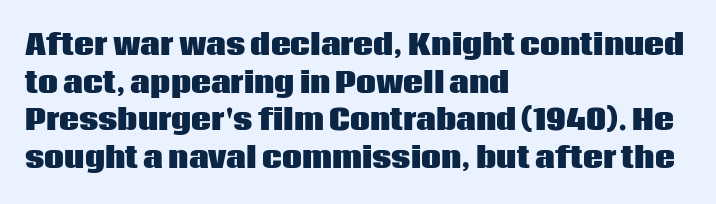
{"serif": "no", "italic": "no", "bold": "yes", "weight": "heavy", "width": "normal", "stroke_contrast": "low", "x_height": "large", "monospaced": "no", "underline": "no", "align": "left", "line_spacing": "normal", "line_spacing_ratio": 1.34, "letter_spacing": "normal", "letter_spacing_em": 0.0, "glyph_px": 28}
